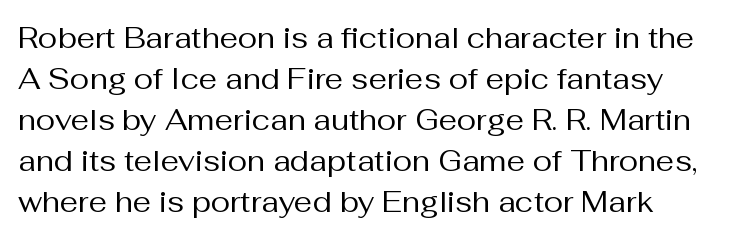
Look at the tracking — it's just the regular setting, nothing added. The letters stand upright; this is a roman face. The words here are not underlined. The typesetting does not lean heavy: it is not bold.
